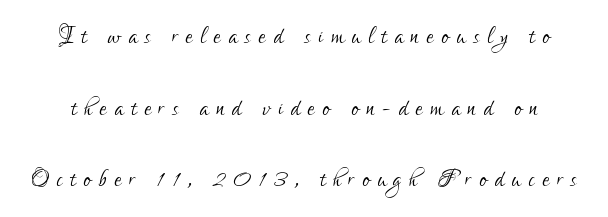
{"serif": "no", "bold": "no", "weight": "light", "width": "condensed", "stroke_contrast": "low", "x_height": "small", "monospaced": "no", "underline": "no", "line_spacing": "loose", "line_spacing_ratio": 2.24, "letter_spacing": "wide", "letter_spacing_em": 0.24, "glyph_px": 32}
